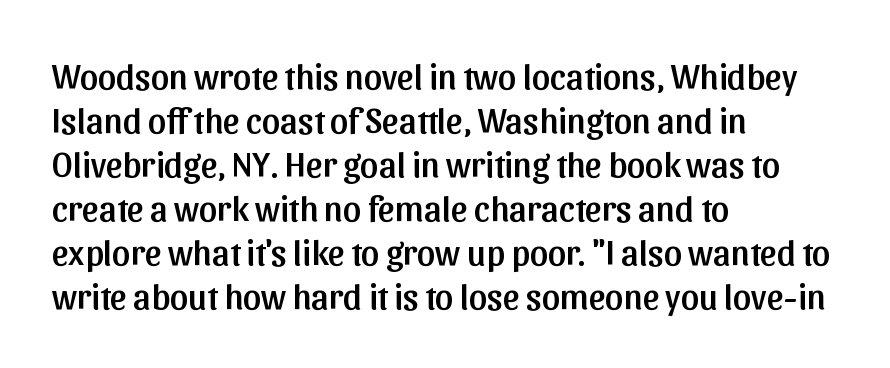
The image shows 36 px sans-serif type, upright; set left-aligned, line spacing 1.22x, normal letter spacing, not underlined; low stroke contrast and a medium x-height.
